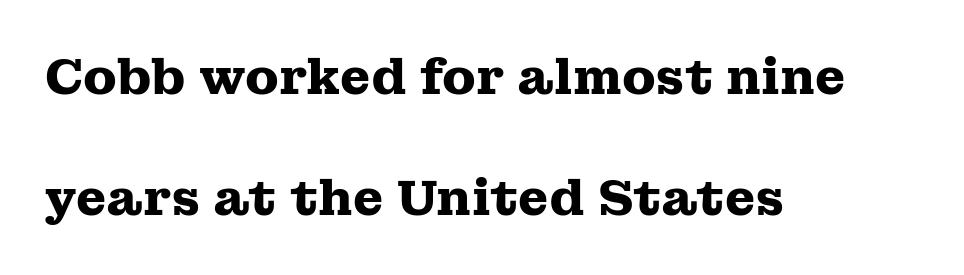
{"serif": "yes", "italic": "no", "bold": "yes", "weight": "heavy", "width": "wide", "stroke_contrast": "medium", "x_height": "medium", "monospaced": "no", "underline": "no", "align": "left", "line_spacing": "loose", "line_spacing_ratio": 2.46, "letter_spacing": "normal", "letter_spacing_em": 0.0, "glyph_px": 49}
